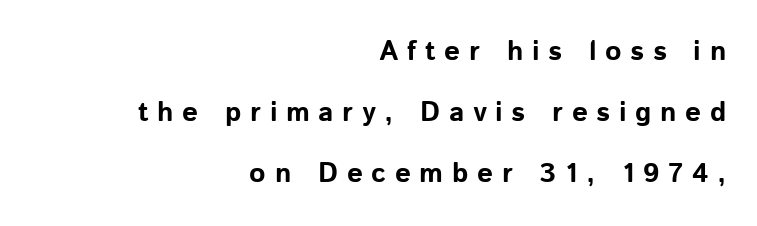
{"serif": "no", "italic": "no", "bold": "yes", "weight": "bold", "width": "normal", "stroke_contrast": "low", "x_height": "medium", "monospaced": "no", "underline": "no", "align": "right", "line_spacing": "loose", "line_spacing_ratio": 2.17, "letter_spacing": "wide", "letter_spacing_em": 0.31, "glyph_px": 28}
